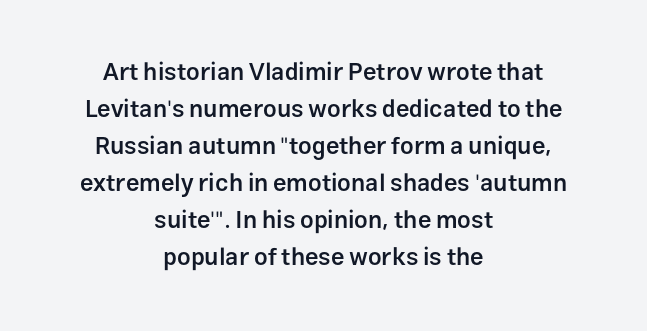
{"italic": "no", "bold": "semi", "underline": "no", "align": "center", "line_spacing": "normal", "line_spacing_ratio": 1.54, "letter_spacing": "normal", "letter_spacing_em": 0.0, "glyph_px": 24}
